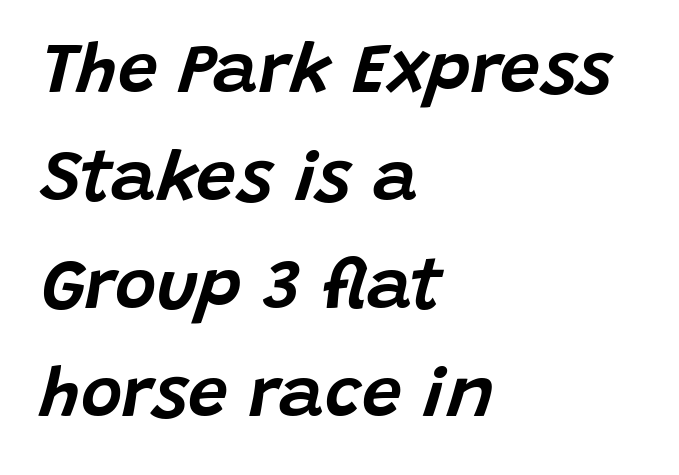
Spacing verdict: proportional, widths tailored to each character. Does the lettering tilt? It does — this is italic. The rendering uses a moderate line-height, typical for paragraphs. These lines are set flush left with a ragged right edge. Nobody drew a line under any word here.
